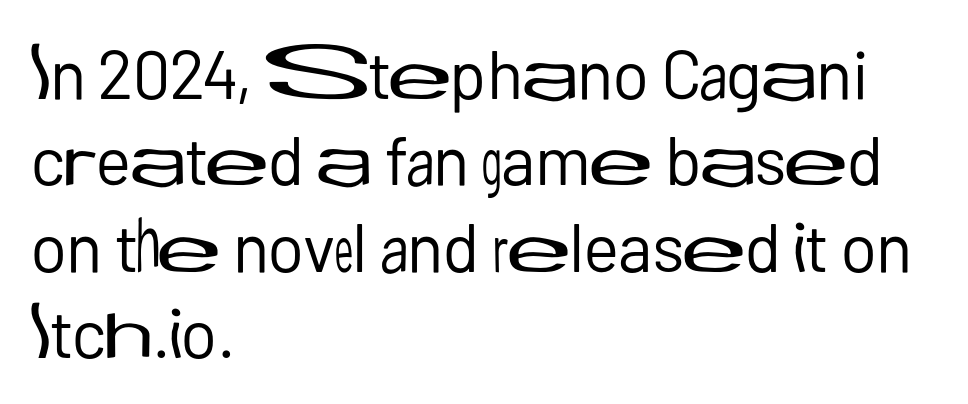
The image shows 68 px regular-weight sans-serif type, upright; set left-aligned, normal line spacing (1.27x), normal letter spacing, not underlined; low stroke contrast and a medium x-height.
